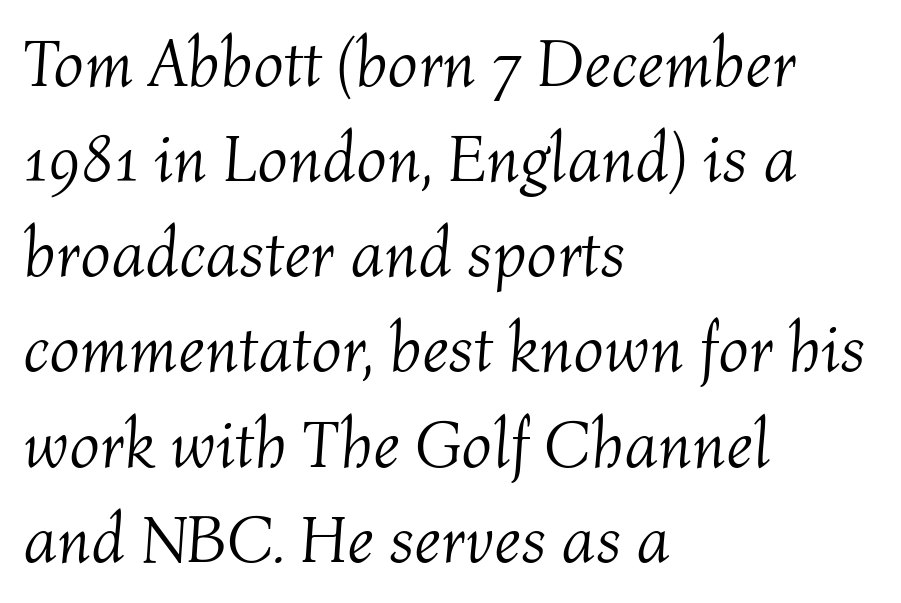
{"italic": "yes", "lean": "right", "slant_degrees": 4, "bold": "no", "weight": "light", "width": "normal", "stroke_contrast": "medium", "x_height": "medium", "monospaced": "no", "underline": "no", "align": "left", "line_spacing": "normal", "line_spacing_ratio": 1.42, "letter_spacing": "normal", "letter_spacing_em": 0.0, "glyph_px": 67}
